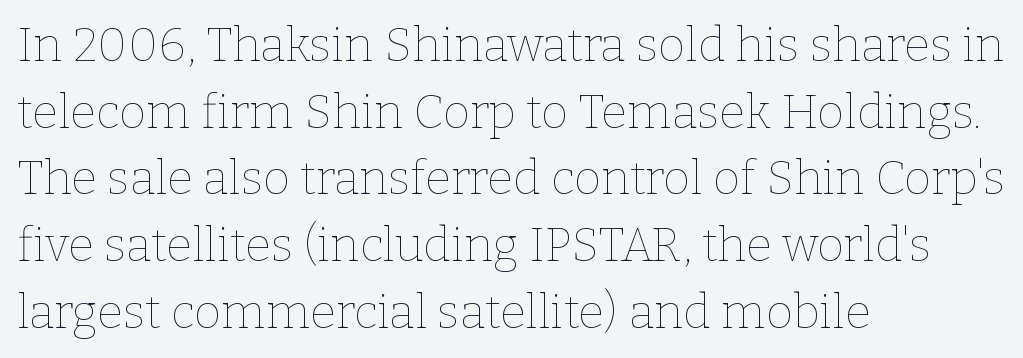
{"italic": "no", "bold": "no", "weight": "thin", "width": "normal", "stroke_contrast": "low", "x_height": "medium", "monospaced": "no", "underline": "no", "align": "left", "line_spacing": "normal", "line_spacing_ratio": 1.42, "letter_spacing": "normal", "letter_spacing_em": 0.0, "glyph_px": 47}
